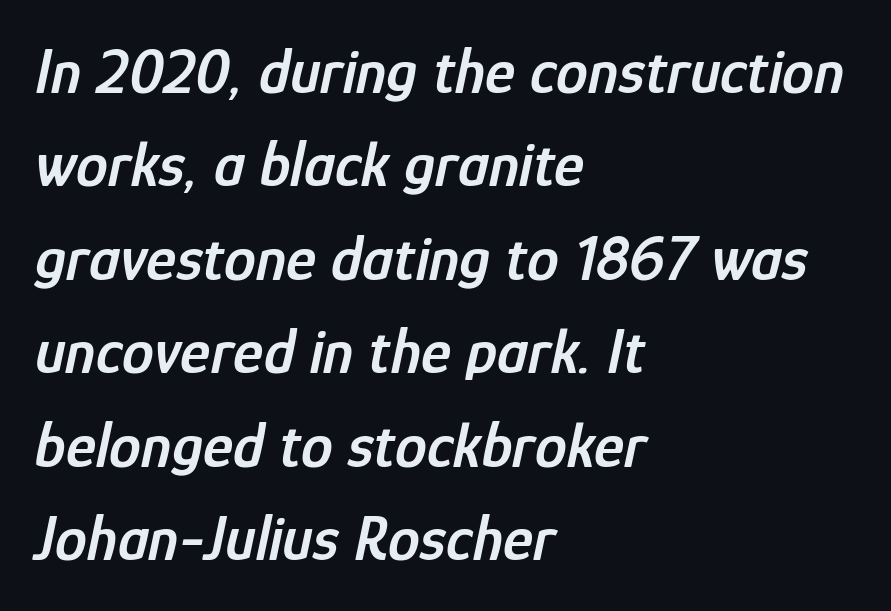
Q: Is the text bold? A: Semi-bold.
Q: Is the text italic (slanted)? A: Yes, it leans right by about 12 degrees.
Q: Is the text underlined? A: No.
Q: How is the paragraph aligned? A: Left-aligned.
Q: Is the spacing between letters normal or unusually wide? A: Normal.
Q: Is the spacing between lines tight, normal or loose? A: Normal.
Q: Width (condensed, normal, or wide)? A: Condensed.
Q: Stroke contrast? A: Low.
Q: x-height? A: Medium.
Q: Monospaced? A: No.
